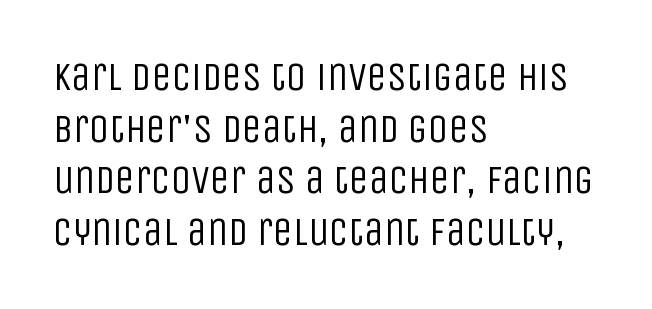
Each letter keeps its own natural width here, so spacing adapts to shape. Vertically, the passage feels balanced, rows spaced as you'd expect. Left-aligned paragraph, ragged on the right. Style check: upright. A typesetter would call this zero additional tracking. The typeface has the unassuming heft of standard copy or less.
